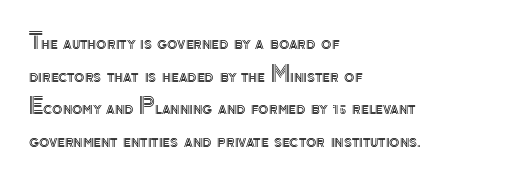
The image shows 21 px text type, upright; set left-aligned, normal line spacing (1.55x), normal letter spacing, not underlined.
